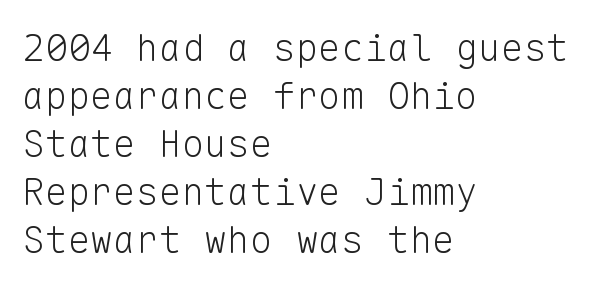
Q: Is the text bold? A: No.
Q: Is the text italic (slanted)? A: No, it is upright.
Q: Is the typeface a serif or a sans-serif typeface? A: Sans-serif.
Q: Is the text underlined? A: No.
Q: How is the paragraph aligned? A: Left-aligned.
Q: Is the spacing between letters normal or unusually wide? A: Normal.
Q: Is the spacing between lines tight, normal or loose? A: Normal.
Q: Width (condensed, normal, or wide)? A: Normal.
Q: Stroke contrast? A: Low.
Q: x-height? A: Medium.
Q: Monospaced? A: Yes.
